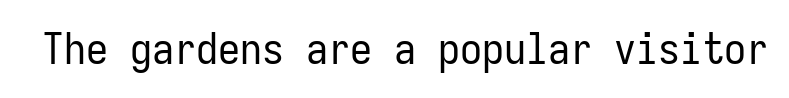
The image shows 44 px regular-weight, condensed sans-serif type, upright, monospaced; set normal letter spacing, not underlined; low stroke contrast and a medium x-height.
